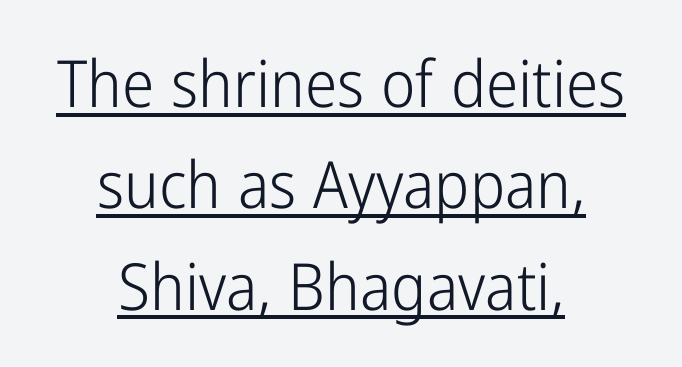
A normal amount of white space separates one row of letters from the next. A typesetter would call this proportional, since set widths differ per character. A baseline rule has been typeset under these characters. Stroke terminals: plain, sans-serif.
